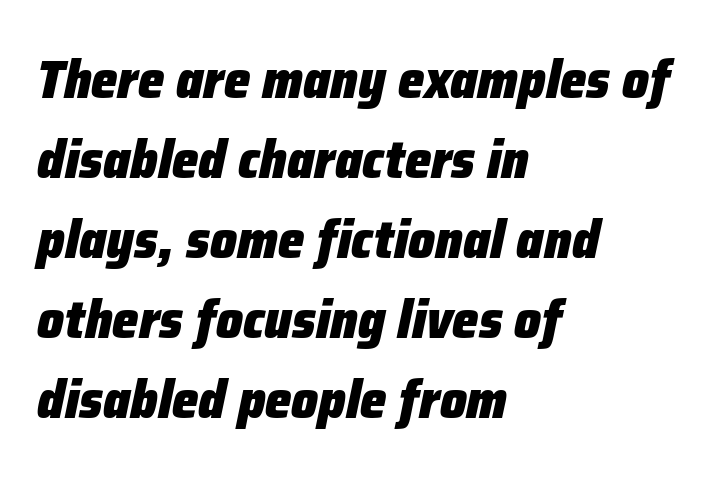
The image shows 53 px heavy type, italic (leaning right); set left-aligned, normal line spacing (1.51x), normal letter spacing, not underlined; low stroke contrast and a medium x-height.
